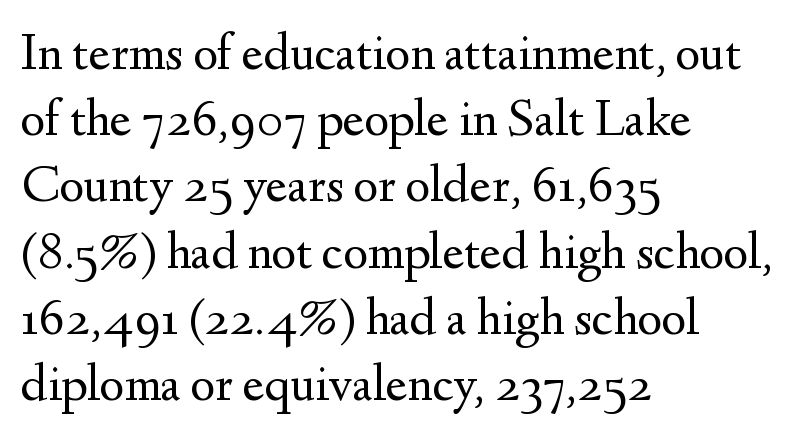
Q: Is the text bold? A: No.
Q: Is the text italic (slanted)? A: No, it is upright.
Q: Is the typeface a serif or a sans-serif typeface? A: Serif.
Q: Is the text underlined? A: No.
Q: How is the paragraph aligned? A: Left-aligned.
Q: Is the spacing between letters normal or unusually wide? A: Normal.
Q: Is the spacing between lines tight, normal or loose? A: Normal.
Q: Width (condensed, normal, or wide)? A: Normal.
Q: Stroke contrast? A: Medium.
Q: x-height? A: Small.
Q: Monospaced? A: No.
